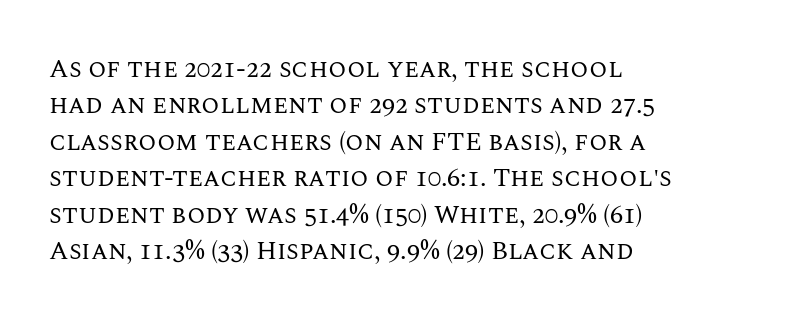
Q: Is the text bold? A: No.
Q: Is the text italic (slanted)? A: No, it is upright.
Q: Is the text underlined? A: No.
Q: How is the paragraph aligned? A: Left-aligned.
Q: Is the spacing between letters normal or unusually wide? A: Normal.
Q: Is the spacing between lines tight, normal or loose? A: Normal.
